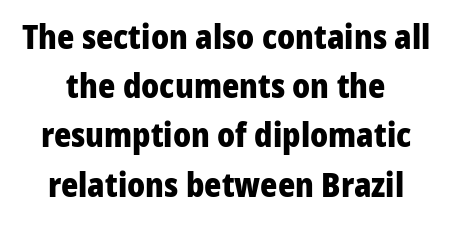
If you drew a line through each stem, it would be perfectly vertical. The letters carry no serifs — their stems end cleanly without finishing strokes. Character widths vary here, with narrow letters taking less room than wide ones. Weight: bold. Rows of type keep a routine distance in the vertical direction.
